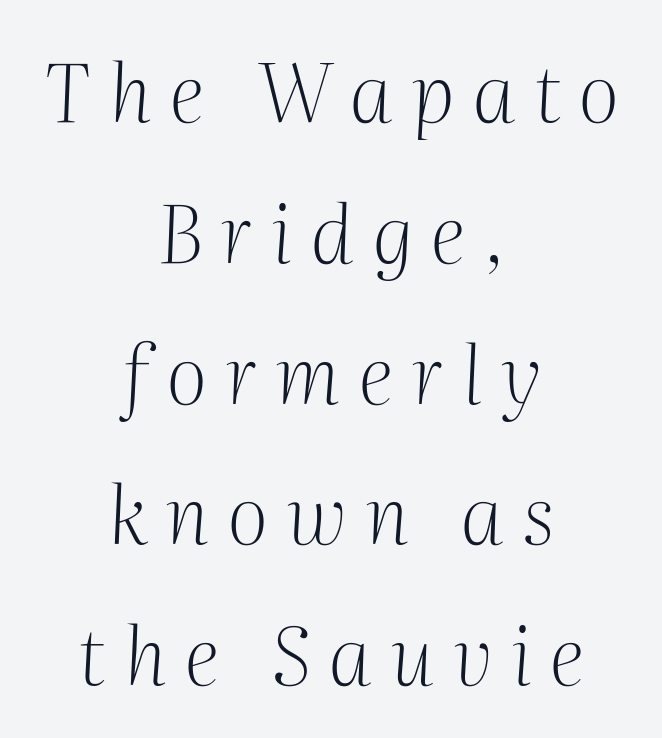
Yep, those are serifs on the letters. Inter-character spacing is expanded well beyond the font's built-in metrics. The rendering uses natural spacing where letterforms have individual widths. The glyphs are unaccompanied by any horizontal stroke below them. Yep, that's italic — everything's leaning.
